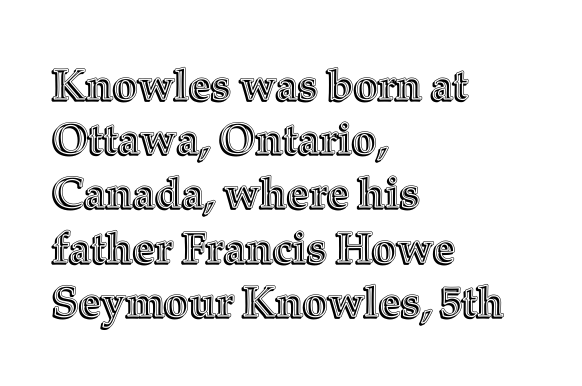
Is the letter spacing exaggerated? No — it looks like the ordinary default. The rendering uses natural spacing where letterforms have individual widths. The paragraph has a hard left edge and a soft right edge. The line-height multiplier appears to be the usual default. The space directly below the letters is spotless.
